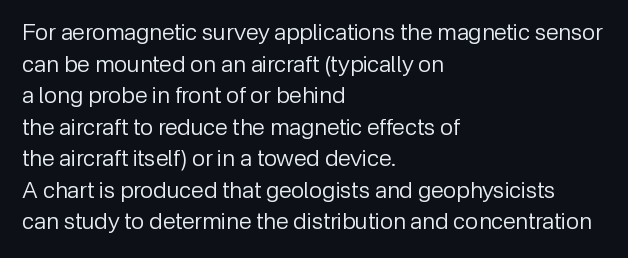
{"italic": "no", "bold": "no", "underline": "no", "align": "left", "line_spacing": "normal", "line_spacing_ratio": 1.37, "letter_spacing": "normal", "letter_spacing_em": 0.0, "glyph_px": 23}
